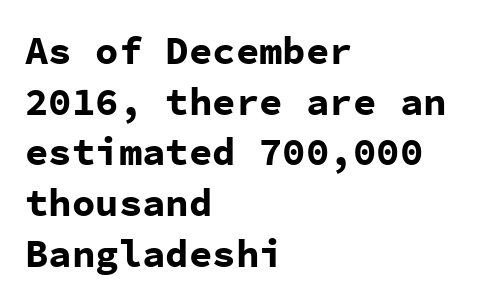
The image shows 39 px bold sans-serif type, upright, monospaced; set left-aligned, normal line spacing (1.3x), normal letter spacing, not underlined; low stroke contrast and a medium x-height.
